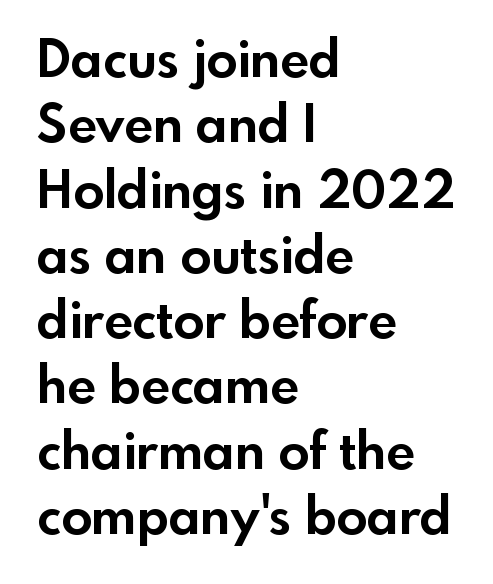
Q: Is the text bold? A: Yes.
Q: Is the text italic (slanted)? A: No, it is upright.
Q: Is the typeface a serif or a sans-serif typeface? A: Sans-serif.
Q: Is the text underlined? A: No.
Q: How is the paragraph aligned? A: Left-aligned.
Q: Is the spacing between letters normal or unusually wide? A: Normal.
Q: Is the spacing between lines tight, normal or loose? A: Normal.
Q: Width (condensed, normal, or wide)? A: Normal.
Q: x-height? A: Small.
Q: Monospaced? A: No.
